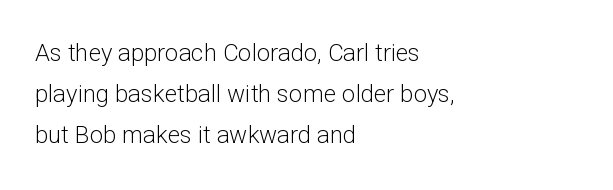
The image shows 24 px text type, upright; set left-aligned, line spacing 1.71x, normal letter spacing, not underlined.
